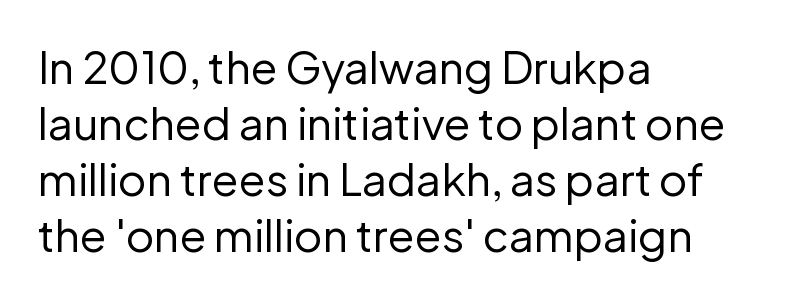
The image shows 44 px regular-weight sans-serif type, upright; set left-aligned, normal line spacing (1.27x), normal letter spacing, not underlined; low stroke contrast and a medium x-height.
